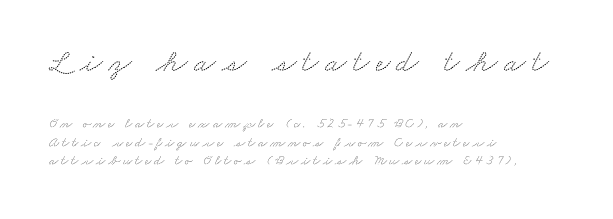
The leading is moderate, giving the passage an even texture. The passage shown is typed in a proportional face where columns would drift. The compositor pushed each line to the left boundary. The text was rendered using a seriffed face with decorative stroke endings.
